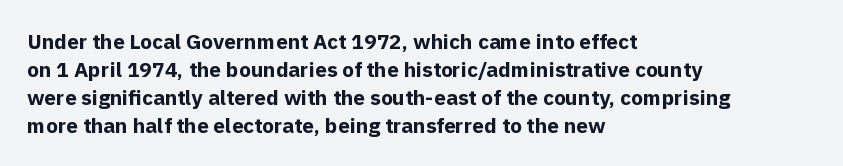
The image shows 21 px bold type, upright; set left-aligned, normal line spacing (1.33x), normal letter spacing, not underlined.
